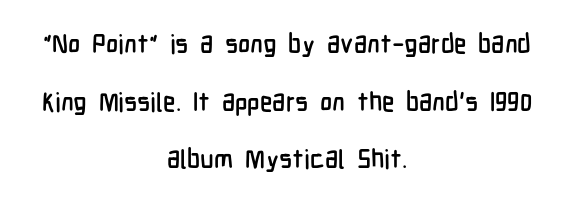
The image shows 26 px text type, upright; set centered, loose line spacing (2.22x), normal letter spacing, not underlined.
